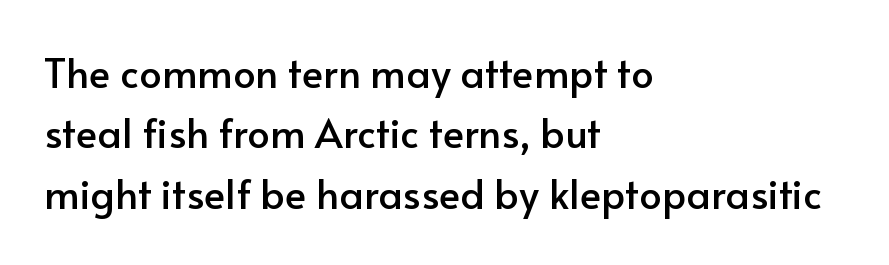
The image shows 40 px sans-serif type, upright; set left-aligned, normal line spacing (1.51x), normal letter spacing, not underlined; low stroke contrast and a small x-height.
